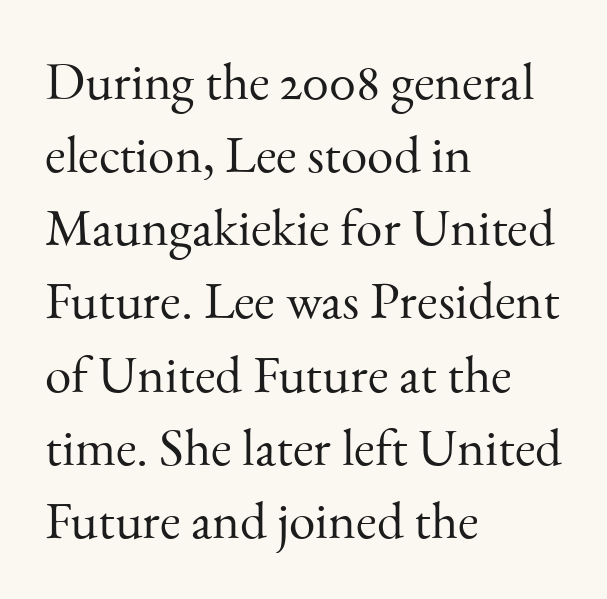
{"serif": "yes", "italic": "no", "bold": "no", "weight": "light", "width": "normal", "stroke_contrast": "medium", "x_height": "small", "monospaced": "no", "underline": "no", "align": "left", "line_spacing": "normal", "line_spacing_ratio": 1.38, "letter_spacing": "normal", "letter_spacing_em": 0.0, "glyph_px": 53}
